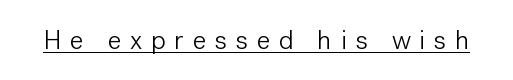
The image shows 27 px text type, upright; set unusually wide letter spacing (+0.32 em), underlined.
